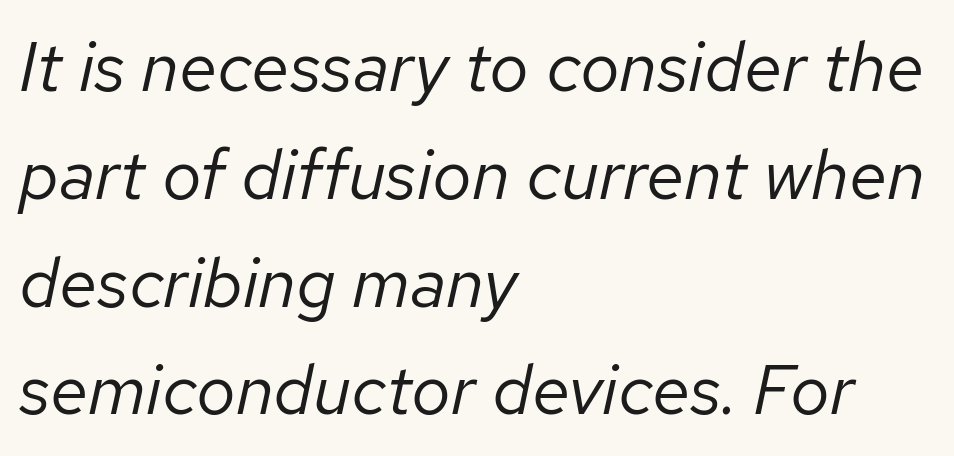
The image shows 70 px regular-weight type, italic (leaning right); set left-aligned, normal line spacing (1.54x), normal letter spacing, not underlined; low stroke contrast and a medium x-height.
